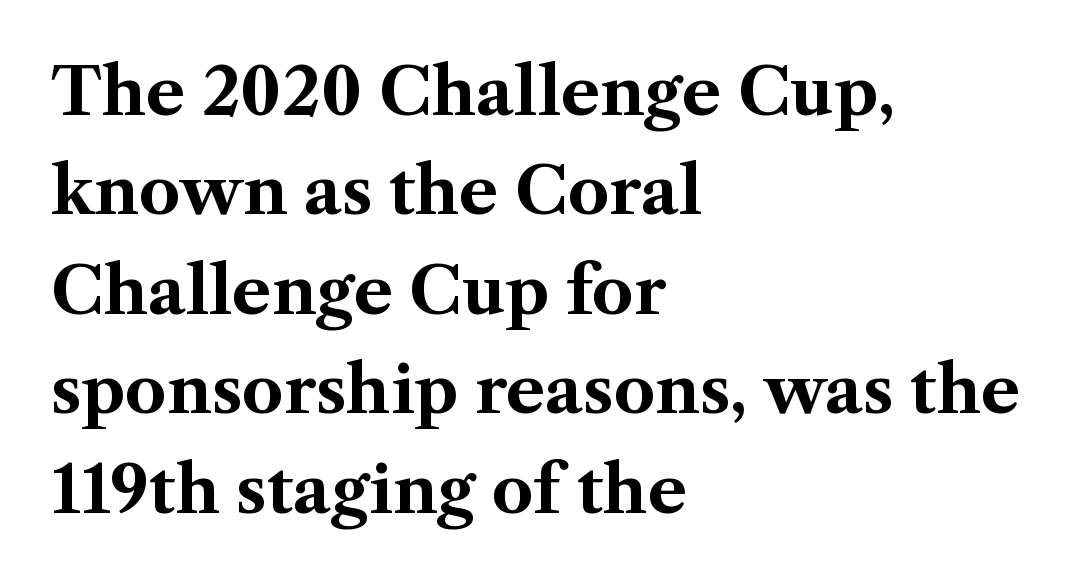
A dark, heavy texture on the line: the type is bold. The rendering anchors every line to the left-hand side. Anything drawn beneath the words? Only blank space. The line-height multiplier appears to be the usual default.
